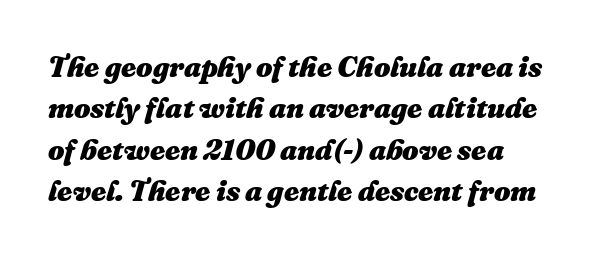
{"italic": "yes", "lean": "right", "slant_degrees": 16, "bold": "yes", "weight": "heavy", "width": "normal", "stroke_contrast": "medium", "x_height": "medium", "monospaced": "no", "underline": "no", "align": "left", "line_spacing": "normal", "line_spacing_ratio": 1.43, "letter_spacing": "normal", "letter_spacing_em": 0.0, "glyph_px": 29}
